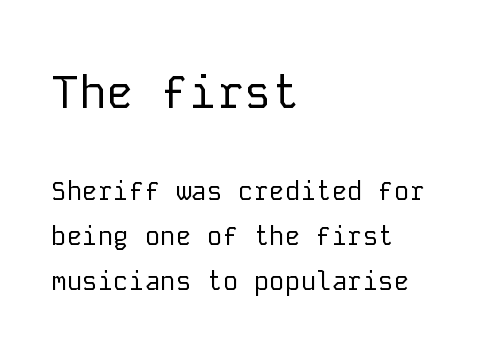
The image shows 46 px regular-weight sans-serif type, upright, monospaced; set left-aligned, line spacing 1.74x, normal letter spacing, not underlined; the first (top) block is 1.77x larger; low stroke contrast and a medium x-height.
